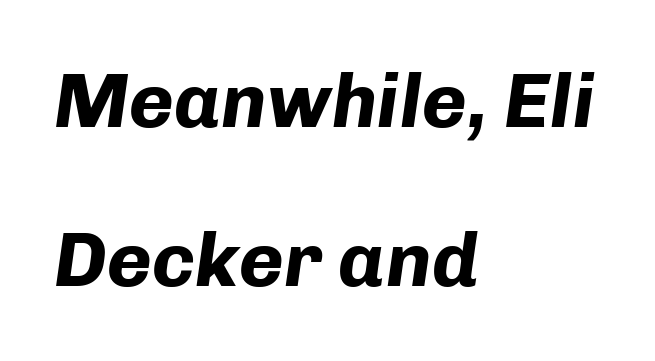
The image shows 77 px bold type, italic (leaning right); set left-aligned, loose line spacing (2.07x), normal letter spacing, not underlined; low stroke contrast and a medium x-height.
